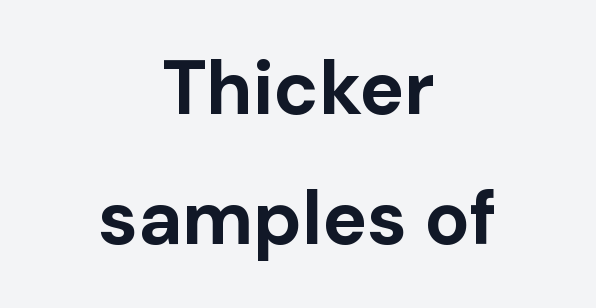
Q: Is the text bold? A: Yes.
Q: Is the text italic (slanted)? A: No, it is upright.
Q: Is the typeface a serif or a sans-serif typeface? A: Sans-serif.
Q: Is the text underlined? A: No.
Q: How is the paragraph aligned? A: Centered.
Q: Is the spacing between letters normal or unusually wide? A: Normal.
Q: Width (condensed, normal, or wide)? A: Normal.
Q: Stroke contrast? A: Low.
Q: x-height? A: Medium.
Q: Monospaced? A: No.
